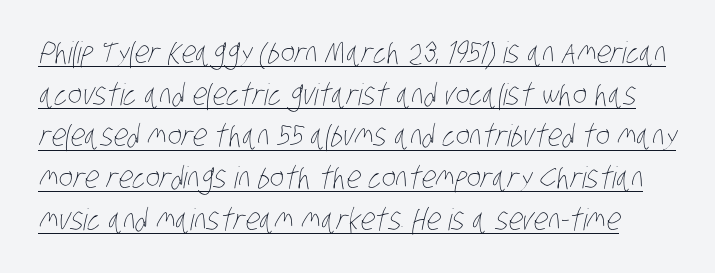
Stroke mass is kept to a normal reading level or below. The block of text has a typical density, with ordinary space between rows. Is this a fixed-width face? No — the glyphs have proportional, varying widths. The passage shown is underscored from start to finish.
